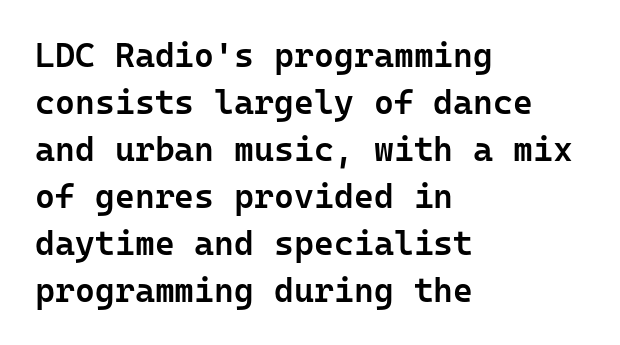
The image shows 34 px semibold sans-serif type, upright, monospaced; set left-aligned, normal line spacing (1.38x), normal letter spacing, not underlined; low stroke contrast and a medium x-height.
